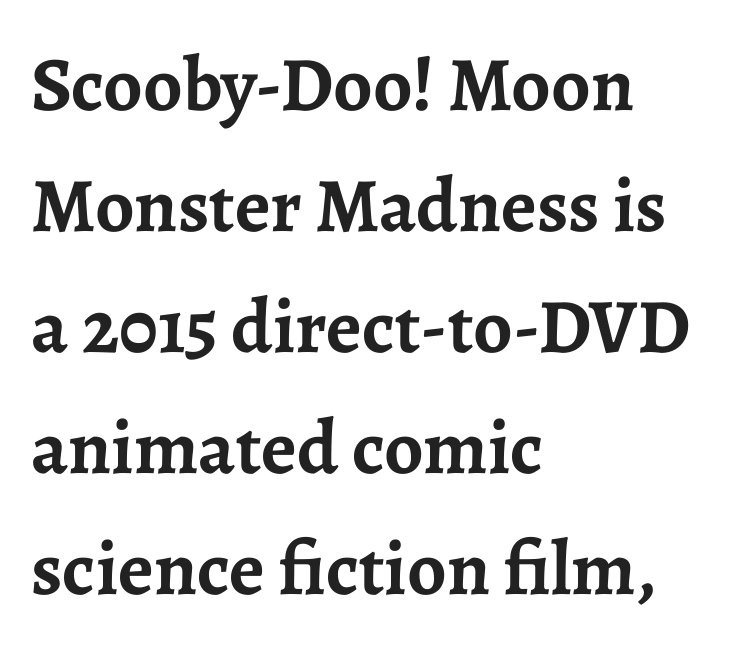
This sample keeps an unexceptional amount of space between lines. A roman cut, with each character standing at attention. The passage shown is emphatically bold. Descender tails drop into unmarked territory. Short and long lines alike share a common starting point at left.
